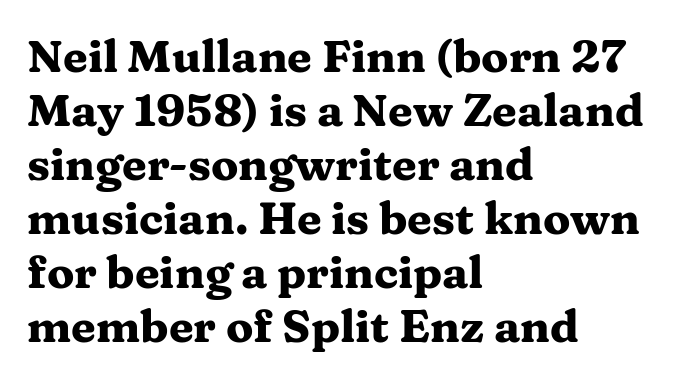
Q: Is the text bold? A: Yes.
Q: Is the text italic (slanted)? A: No, it is upright.
Q: Is the typeface a serif or a sans-serif typeface? A: Serif.
Q: Is the text underlined? A: No.
Q: How is the paragraph aligned? A: Left-aligned.
Q: Is the spacing between letters normal or unusually wide? A: Normal.
Q: Width (condensed, normal, or wide)? A: Wide.
Q: Stroke contrast? A: Medium.
Q: x-height? A: Medium.
Q: Monospaced? A: No.
